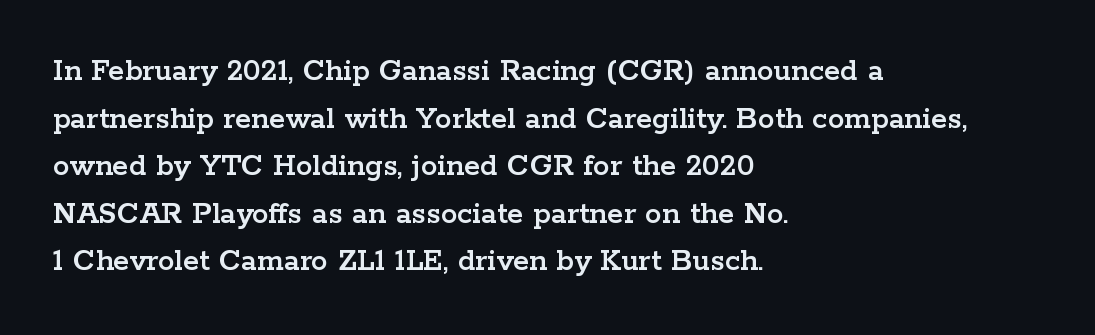
The space between consecutive lines is moderate. Quick note: underline off. Letterform terminals end in serifs throughout the passage. Each letter keeps its own natural width here, so spacing adapts to shape. Letter spacing: default. Short and long lines alike share a common starting point at left.
